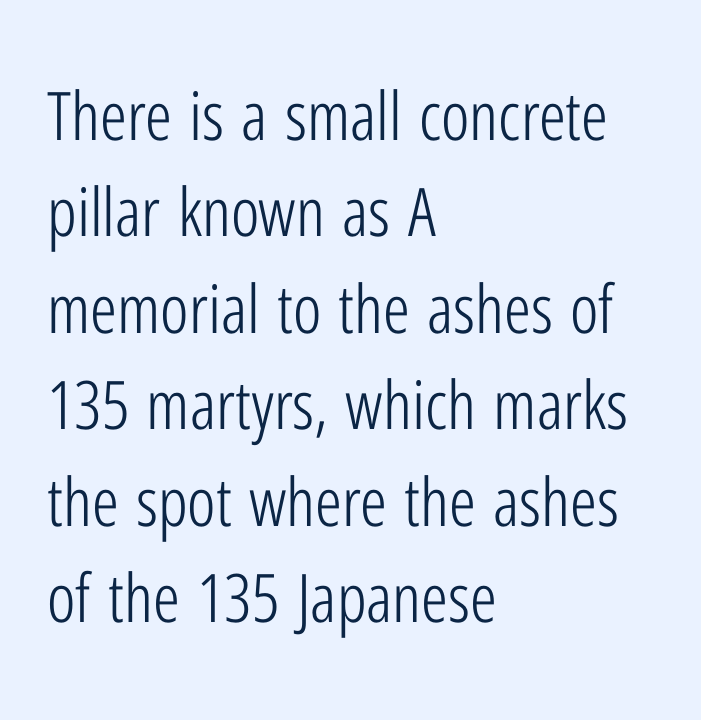
{"serif": "no", "italic": "no", "bold": "no", "weight": "light", "width": "condensed", "stroke_contrast": "low", "x_height": "medium", "monospaced": "no", "underline": "no", "align": "left", "line_spacing": "normal", "line_spacing_ratio": 1.44, "letter_spacing": "normal", "letter_spacing_em": 0.0, "glyph_px": 67}
